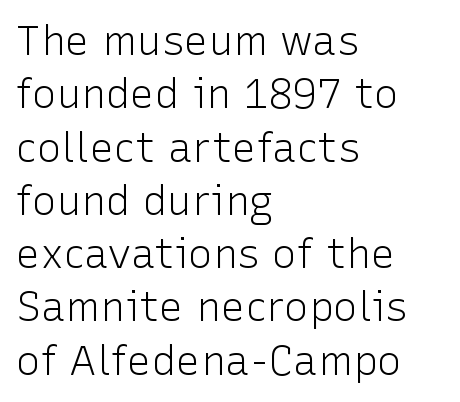
The image shows 41 px light sans-serif type, upright; set left-aligned, normal line spacing (1.3x), normal letter spacing, not underlined; low stroke contrast and a medium x-height.
